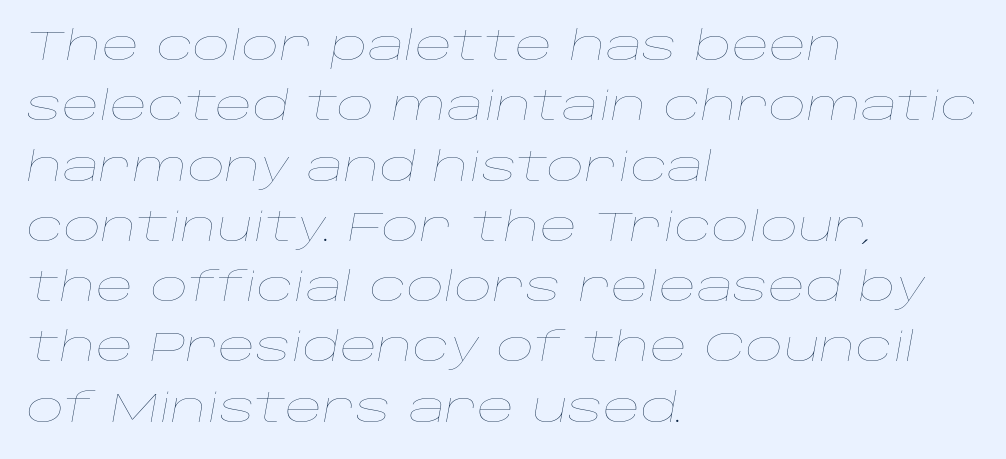
Reading down the column, the eye jumps a familiar distance to each next line. If you drew a ruler down the left edge, every line would touch it. A quiet, ordinary-to-light weight characterises the typeface. What stands out about the letter spacing? Nothing — it is the standard amount.
